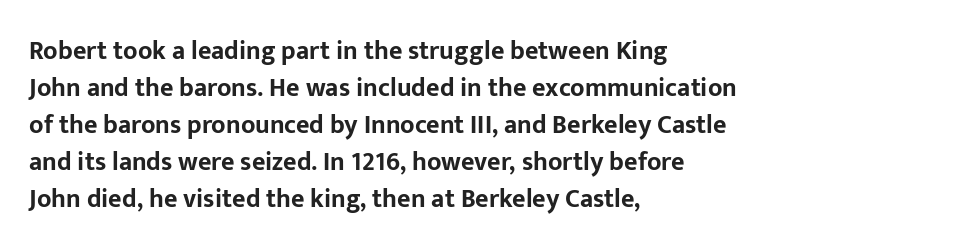
{"italic": "no", "bold": "yes", "underline": "no", "align": "left", "line_spacing": "normal", "line_spacing_ratio": 1.42, "letter_spacing": "normal", "letter_spacing_em": 0.0, "glyph_px": 26}
